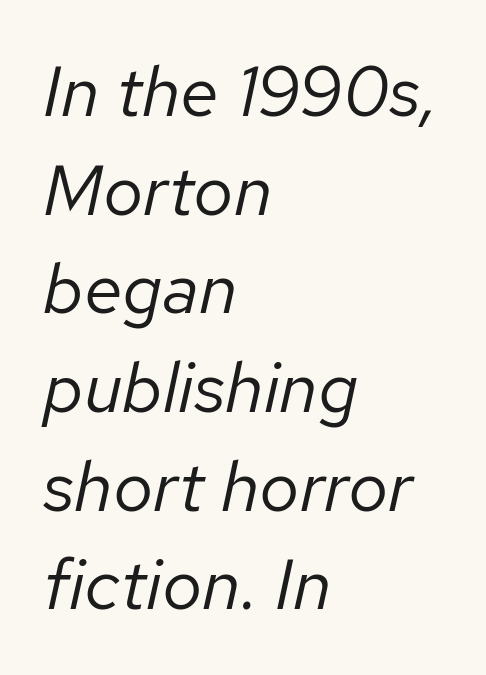
The image shows 71 px regular-weight type, italic (leaning right); set left-aligned, normal line spacing (1.39x), normal letter spacing, not underlined; low stroke contrast and a medium x-height.
